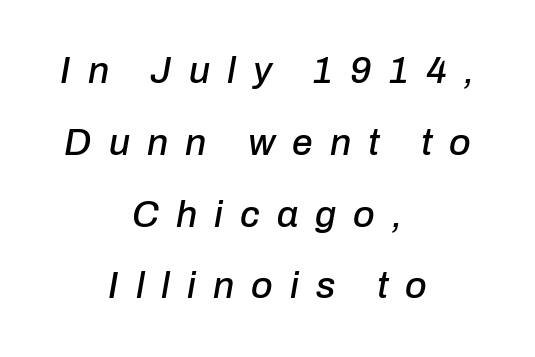
Q: Is the text italic (slanted)? A: Yes, it leans right by about 10 degrees.
Q: Is the text underlined? A: No.
Q: How is the paragraph aligned? A: Centered.
Q: Is the spacing between letters normal or unusually wide? A: Unusually wide.
Q: Is the spacing between lines tight, normal or loose? A: Loose.
Q: Width (condensed, normal, or wide)? A: Normal.
Q: Stroke contrast? A: Low.
Q: x-height? A: Medium.
Q: Monospaced? A: No.
